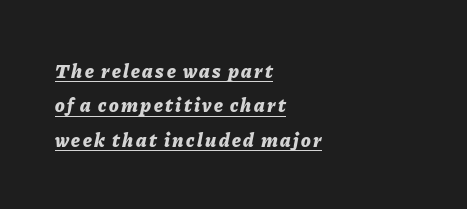
The image shows 20 px bold type, italic (leaning right); set left-aligned, line spacing 1.72x, underlined.
